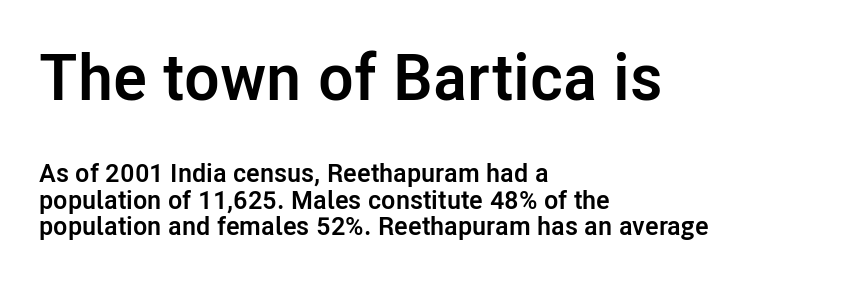
{"serif": "no", "italic": "no", "bold": "yes", "weight": "semibold", "width": "normal", "stroke_contrast": "low", "x_height": "medium", "monospaced": "no", "underline": "no", "align": "left", "line_spacing": "tight", "line_spacing_ratio": 1.02, "letter_spacing": "normal", "letter_spacing_em": 0.0, "larger_block": "first", "size_ratio": 2.5, "glyph_px": 65}
